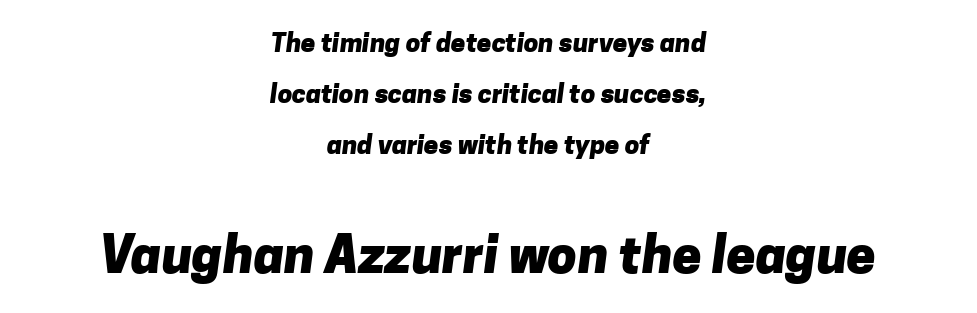
These lines stand farther apart than default settings would place them. Here the designer chose a conventional face with non-uniform glyph widths. Stroke thickness is high; the sample reads as a true bold. The more generous point size was reserved for the lower chunk. Nope, no serifs anywhere on these letters. The line texture is even and compact thanks to regular tracking.
